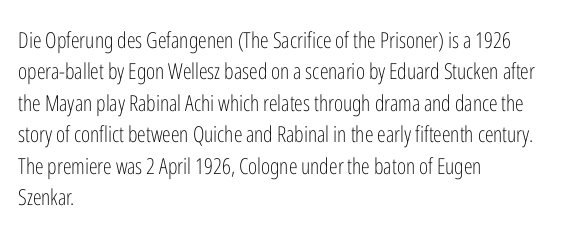
Q: Is the text bold? A: No.
Q: Is the text italic (slanted)? A: No, it is upright.
Q: Is the text underlined? A: No.
Q: How is the paragraph aligned? A: Left-aligned.
Q: Is the spacing between letters normal or unusually wide? A: Normal.
Q: Is the spacing between lines tight, normal or loose? A: Normal.
